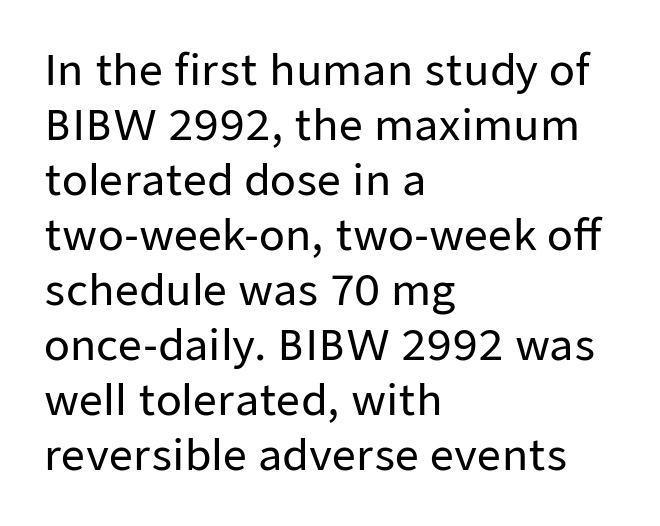
There is no visible air inserted between adjacent glyphs. Stroke terminals: plain, sans-serif. Vertically, the passage feels balanced, rows spaced as you'd expect. A typesetter would call this proportional, since set widths differ per character. The type sits square on the baseline with zero lean.
